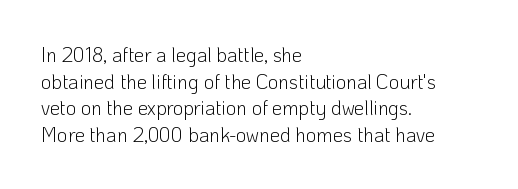
Does the copy run flush right? No — it runs flush left. The block of text has a typical density, with ordinary space between rows. This sample uses plain, unmodified letter spacing. The zone under the glyphs is completely vacant. A roman cut, with each character standing at attention. Stem width sits at or under what a default text font uses.
